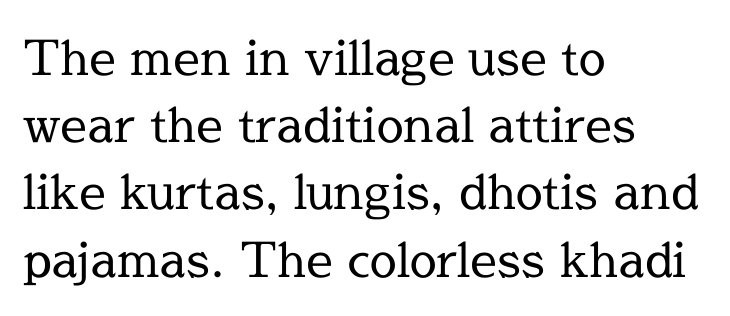
Heft: none added — not bold. Is this a sans? No — the strokes have serifs. Every row of glyphs begins at an identical x-position on the left. Tall strokes in this sample are plumb rather than angled. Check the space under the baseline: it is left empty. Line spacing here is normal.
